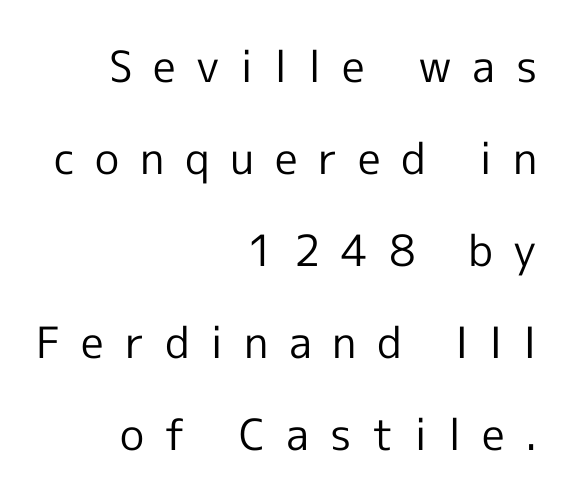
{"serif": "no", "italic": "no", "bold": "no", "weight": "regular", "width": "normal", "x_height": "medium", "monospaced": "no", "underline": "no", "align": "right", "line_spacing": "loose", "line_spacing_ratio": 2.14, "letter_spacing": "wide", "letter_spacing_em": 0.48, "glyph_px": 43}
